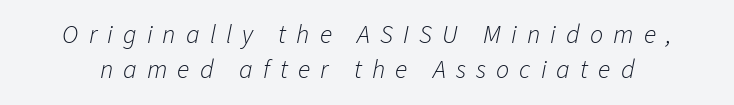
Q: Is the text bold? A: No.
Q: Is the text italic (slanted)? A: Yes, it leans right by about 11 degrees.
Q: Is the text underlined? A: No.
Q: Is the spacing between letters normal or unusually wide? A: Unusually wide.
Q: Is the spacing between lines tight, normal or loose? A: Normal.
